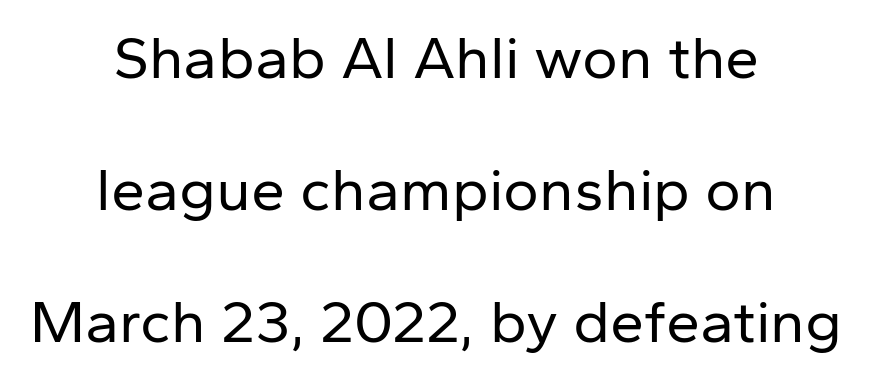
Q: Is the text bold? A: No.
Q: Is the text italic (slanted)? A: No, it is upright.
Q: Is the typeface a serif or a sans-serif typeface? A: Sans-serif.
Q: Is the text underlined? A: No.
Q: How is the paragraph aligned? A: Centered.
Q: Is the spacing between letters normal or unusually wide? A: Normal.
Q: Is the spacing between lines tight, normal or loose? A: Loose.
Q: Width (condensed, normal, or wide)? A: Normal.
Q: Stroke contrast? A: Low.
Q: x-height? A: Medium.
Q: Monospaced? A: No.
